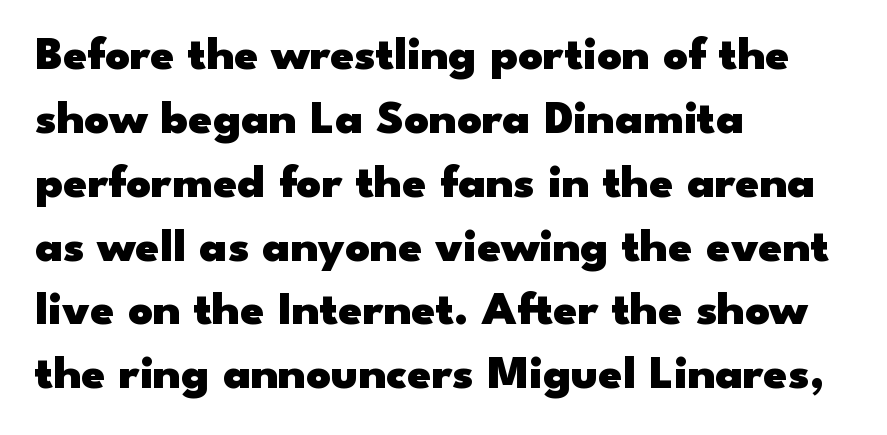
The image shows 48 px heavy, wide sans-serif type, upright; set left-aligned, normal line spacing (1.33x), normal letter spacing, not underlined; low stroke contrast and a small x-height.
